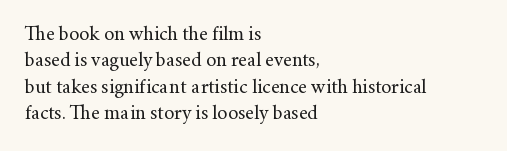
Characters remain perfectly vertical along every line. Rows of type keep a routine distance in the vertical direction. The face looks like a standard text weight, possibly lighter. Letter spacing: default. Each row of text sits above clean, open space.
